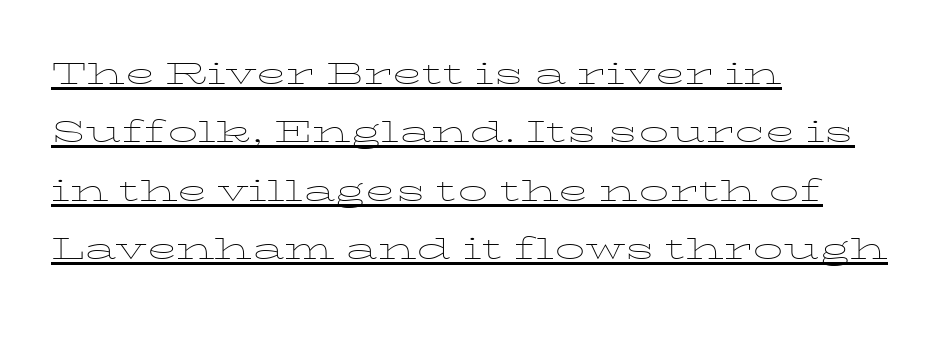
{"italic": "no", "bold": "no", "weight": "thin", "width": "wide", "stroke_contrast": "low", "x_height": "medium", "monospaced": "no", "underline": "yes", "align": "left", "line_spacing": "normal", "line_spacing_ratio": 1.46, "letter_spacing": "normal", "letter_spacing_em": 0.0, "glyph_px": 40}
